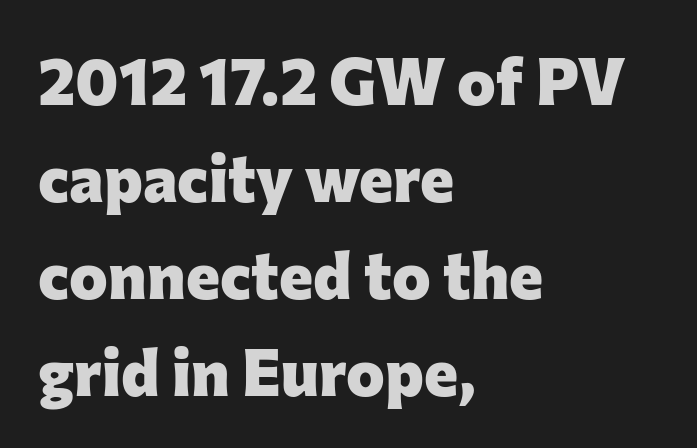
The image shows 65 px heavy sans-serif type, upright; set left-aligned, normal line spacing (1.49x), normal letter spacing, not underlined; low stroke contrast and a medium x-height.
